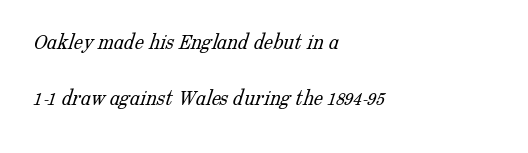
The image shows 23 px text type; set left-aligned, loose line spacing (2.45x), normal letter spacing, not underlined.
